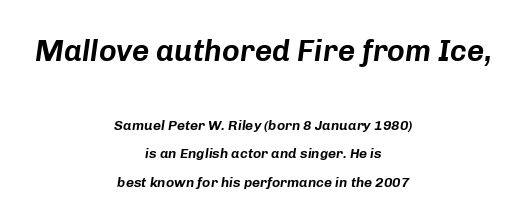
Compare the two chunks: the upper has the greater cap height. A typesetter would mark this as italic. Casual observation: everything's sitting right in the middle. Does extra space separate the letters? No, they use regular spacing.
